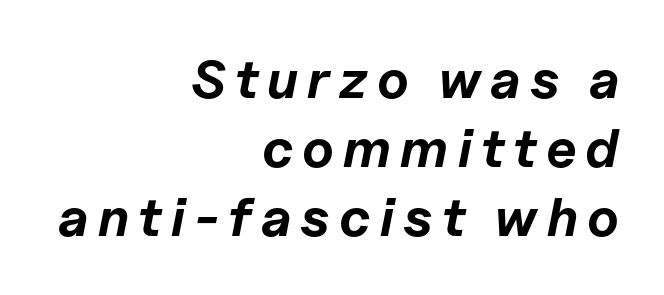
Q: Is the text bold? A: Yes.
Q: Is the text italic (slanted)? A: Yes, it leans right by about 11 degrees.
Q: Is the text underlined? A: No.
Q: How is the paragraph aligned? A: Right-aligned.
Q: Is the spacing between lines tight, normal or loose? A: Normal.
Q: Width (condensed, normal, or wide)? A: Normal.
Q: Stroke contrast? A: Low.
Q: x-height? A: Medium.
Q: Monospaced? A: No.
